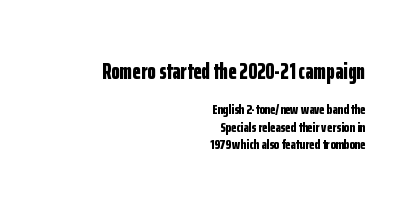
The string is rendered with underlining switched off. Nothing unusual about the tracking: characters are spaced as the font intends. The setting favours the right margin, as signatures and pull-quotes sometimes do. The glyphs have the mass of a bold cut.
